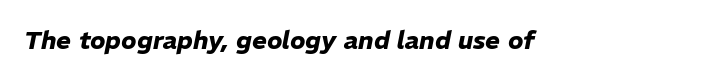
The image shows 25 px bold type, italic (leaning right); set normal letter spacing, not underlined.
